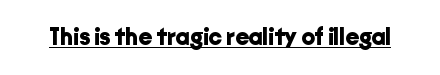
{"italic": "no", "bold": "yes", "underline": "yes", "letter_spacing": "normal", "letter_spacing_em": 0.0, "glyph_px": 24}
